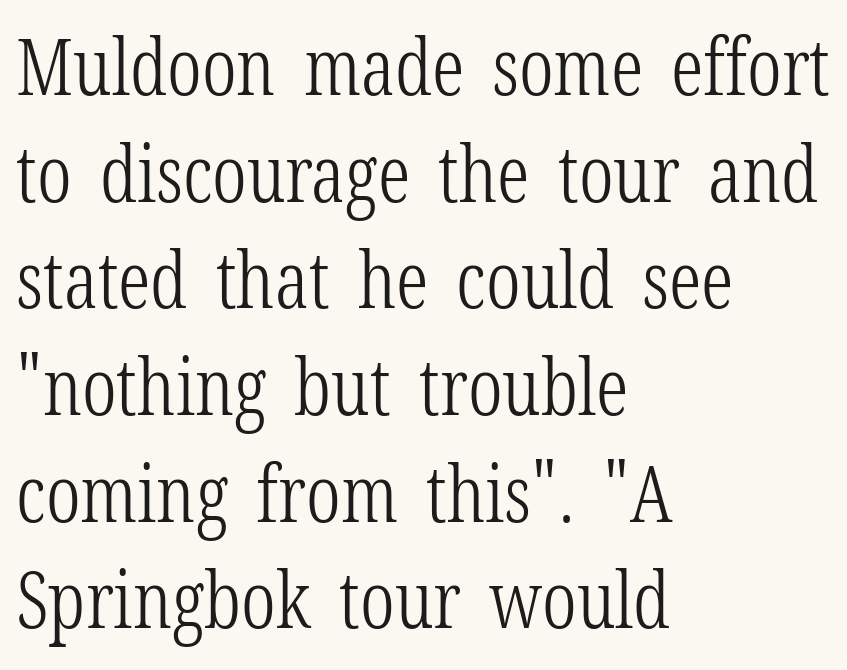
Posture: straight, roman, zero tilt. The line texture is even and compact thanks to regular tracking. Successive baselines arrive at the customary interval. The text was rendered using a seriffed face with decorative stroke endings. Typeset ragged right — the left edge is the straight one. Weight: in the light-to-regular range.
